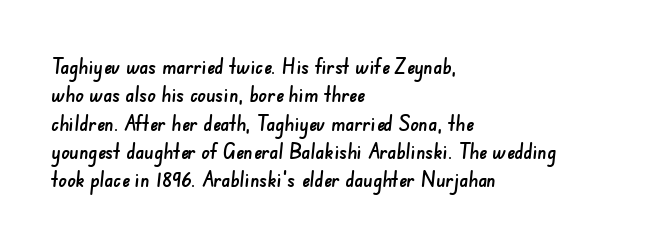
Each word holds together tightly as a unit, with standard inter-letter gaps. In terms of leading, this rendering sits right in the middle. Horizontally, the lines are justified to the leading edge only. Letters rest on an invisible, unmarked baseline.
